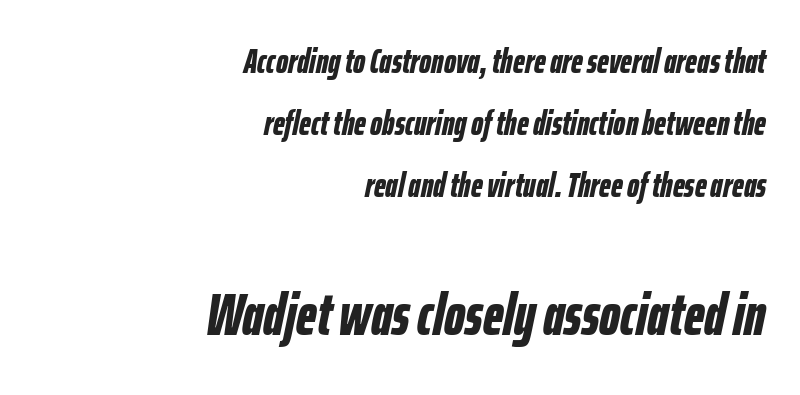
{"italic": "yes", "lean": "right", "slant_degrees": 12, "bold": "yes", "weight": "bold", "width": "condensed", "stroke_contrast": "low", "x_height": "medium", "monospaced": "no", "underline": "no", "align": "right", "line_spacing_ratio": 1.83, "letter_spacing": "normal", "letter_spacing_em": 0.0, "larger_block": "second", "size_ratio": 1.74, "glyph_px": 59}
